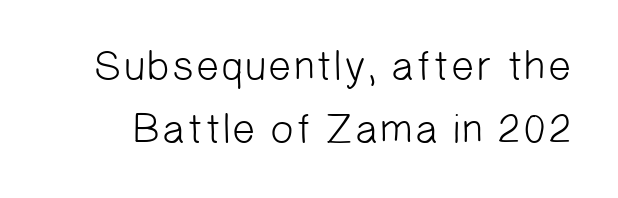
Look at the tracking — it's just the regular setting, nothing added. Type style note: lacks serifs. Compared with typical paragraphs, the rows here are spaced about the same. Ink coverage per letter is moderate at most. Beneath every word, the page is bare. The face used here is proportionally spaced, like ordinary book or web type.
